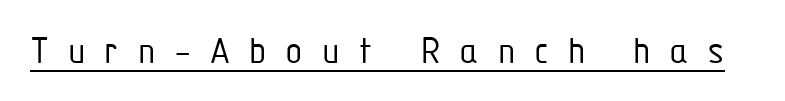
{"serif": "no", "italic": "no", "bold": "no", "weight": "light", "width": "condensed", "stroke_contrast": "low", "x_height": "medium", "monospaced": "no", "underline": "yes", "letter_spacing": "wide", "letter_spacing_em": 0.47, "glyph_px": 40}
